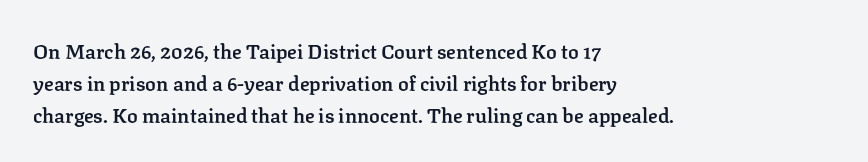
The image shows 20 px text type, upright; set left-aligned, normal line spacing (1.59x), normal letter spacing, not underlined.
